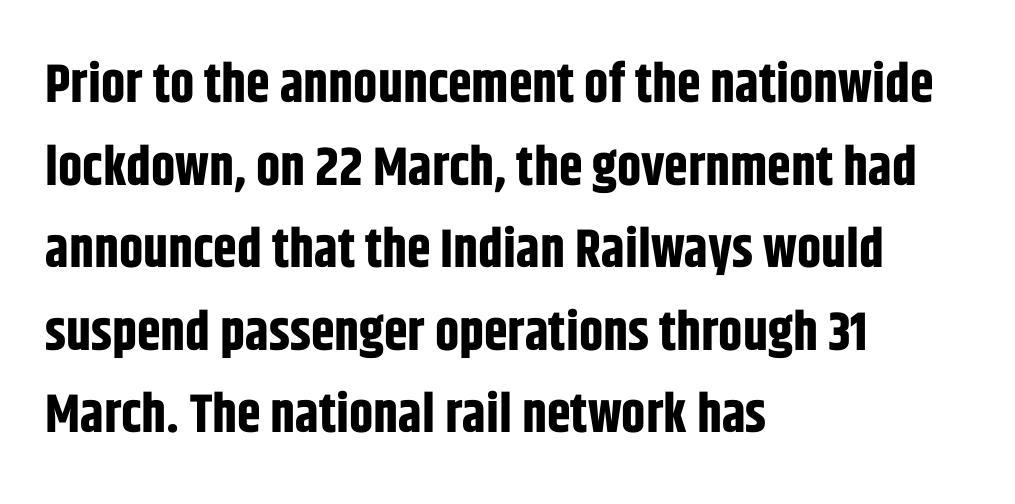
{"serif": "no", "italic": "no", "bold": "yes", "weight": "bold", "width": "condensed", "stroke_contrast": "low", "x_height": "large", "monospaced": "no", "underline": "no", "align": "left", "line_spacing": "normal", "line_spacing_ratio": 1.53, "letter_spacing": "normal", "letter_spacing_em": 0.0, "glyph_px": 54}
